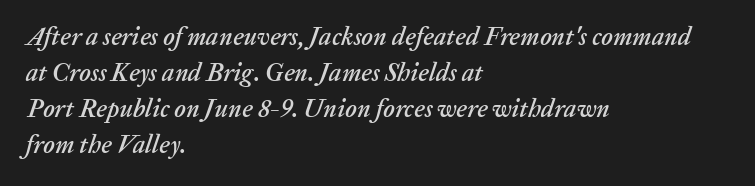
The typography opts for an oblique posture over an upright one. Each row of text sits above clean, open space. The rendering keeps characters at their native spacing. A student would call this left alignment; a typographer would say flush left, rag right. Evenly set lines give the paragraph a standard silhouette.
